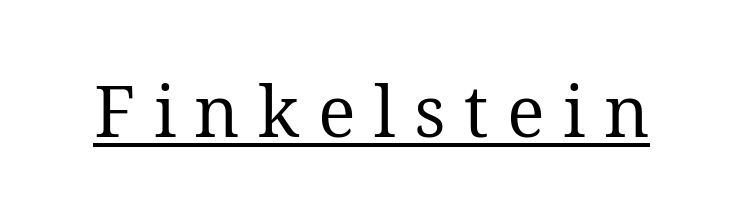
The image shows 71 px regular-weight serif type, upright; set unusually wide letter spacing (+0.26 em), underlined; medium stroke contrast and a medium x-height.
